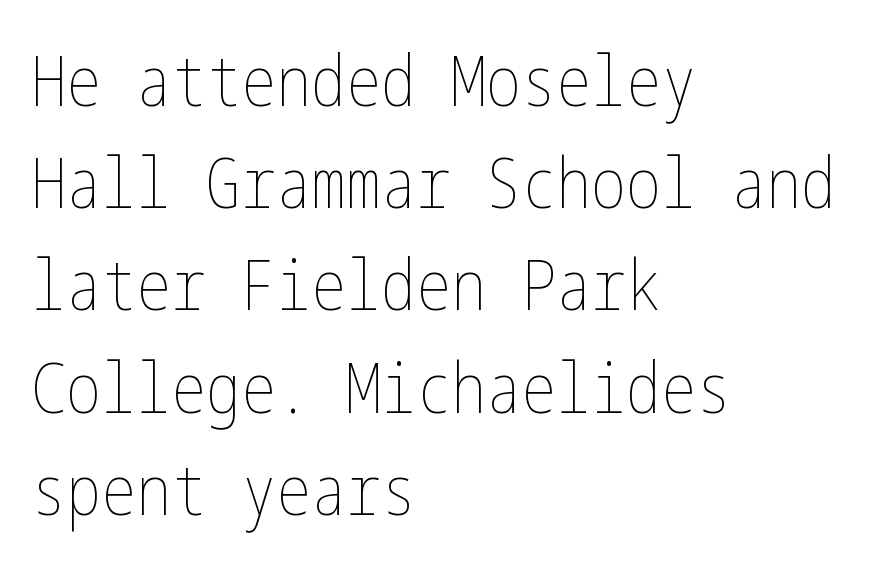
Q: Is the text bold? A: No.
Q: Is the text italic (slanted)? A: No, it is upright.
Q: Is the text underlined? A: No.
Q: How is the paragraph aligned? A: Left-aligned.
Q: Is the spacing between letters normal or unusually wide? A: Normal.
Q: Is the spacing between lines tight, normal or loose? A: Normal.
Q: Width (condensed, normal, or wide)? A: Condensed.
Q: Stroke contrast? A: Low.
Q: x-height? A: Medium.
